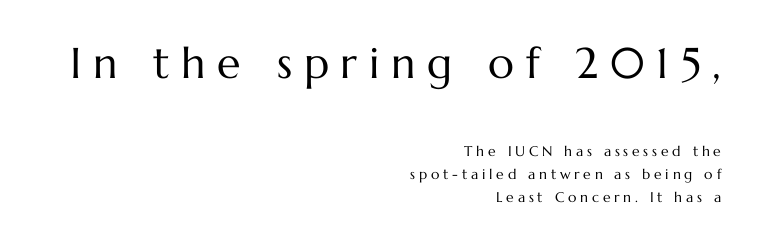
The image shows 43 px regular-weight type, upright; set right-aligned, normal line spacing (1.66x), unusually wide letter spacing (+0.27 em), not underlined; the first (top) block is 3.07x larger; medium stroke contrast and a medium x-height.
